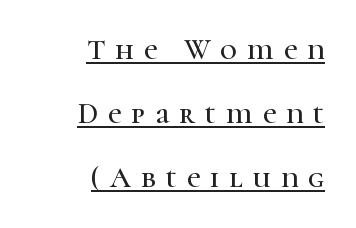
The block of text is sparse from top to bottom, with ample space between rows. You can tell from the footed stems that serif type was used. Honestly, the underline is the first thing you notice here. Each word looks stretched out because of the extra space between its letters.
